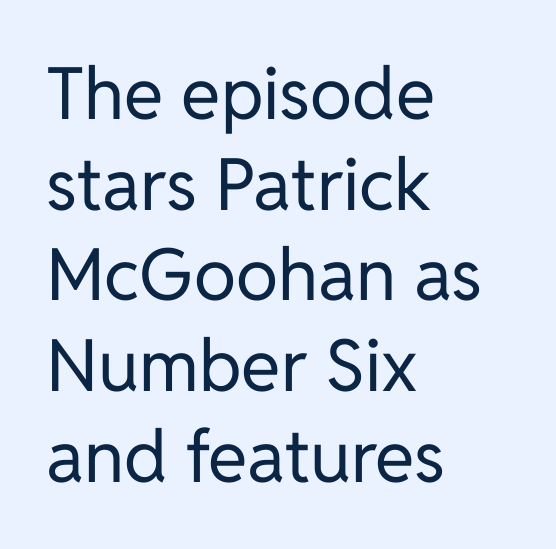
Leftover space on each line is placed entirely after the last word. The specimen reads as upright at a glance. Typographically, this falls in the sans-serif category. Words appear dense and cohesive because spacing is normal.
